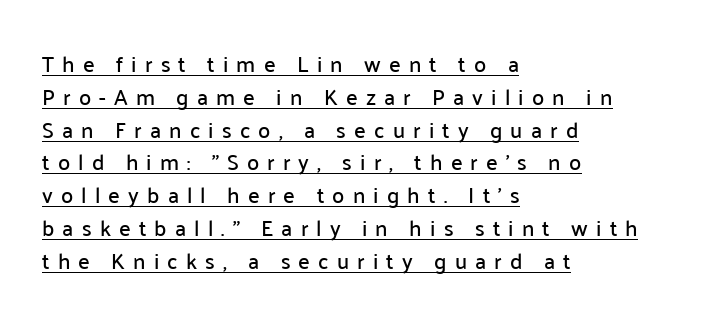
Letter spacing: wide. If you drew a line through each stem, it would be perfectly vertical. Whoever set this chose a conventional vertical rhythm. This rendering features underlined lettering. This sample is left-justified, so line endings fall wherever the words run out.
